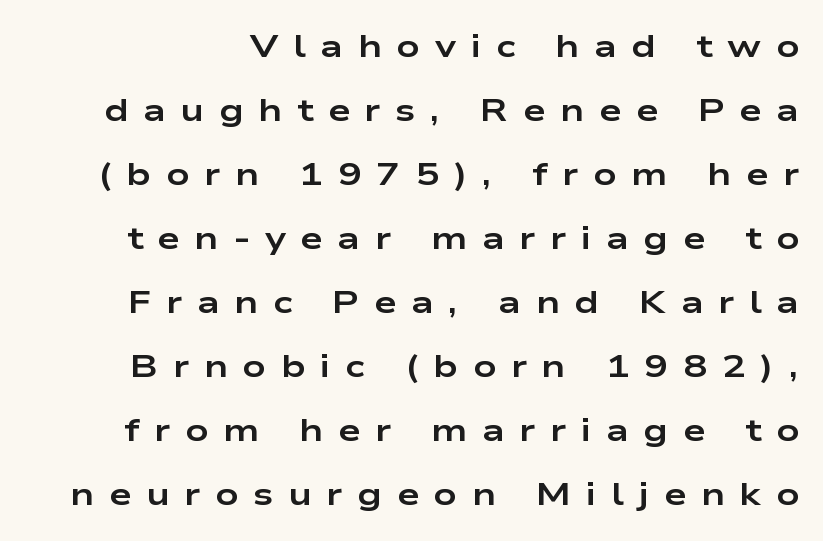
{"serif": "no", "italic": "no", "bold": "yes", "weight": "bold", "width": "wide", "stroke_contrast": "low", "x_height": "medium", "monospaced": "no", "underline": "no", "line_spacing": "loose", "line_spacing_ratio": 2.0, "letter_spacing": "wide", "letter_spacing_em": 0.46, "glyph_px": 32}
